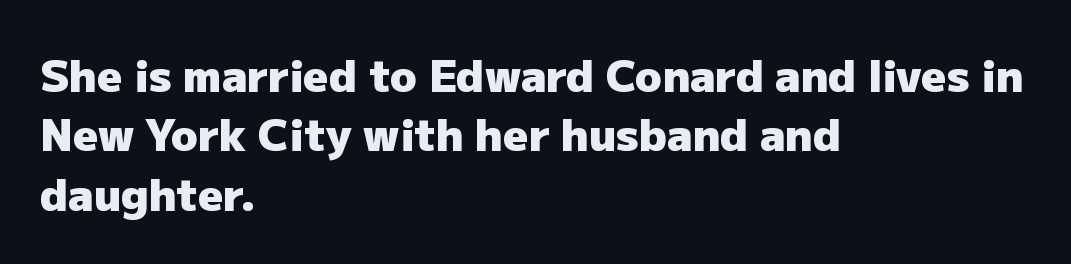
Bare-footed words on every line. The rendering keeps characters at their native spacing. A student would call this left alignment; a typographer would say flush left, rag right. Type style note: lacks serifs.
